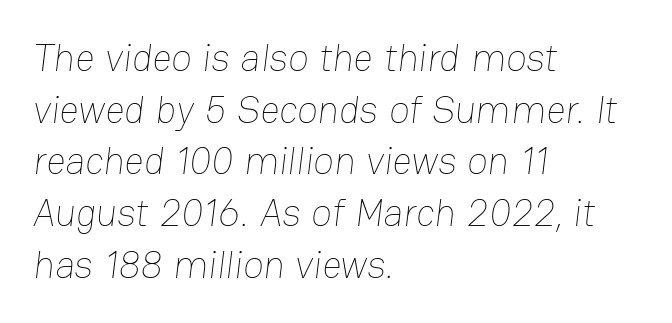
{"bold": "no", "weight": "thin", "width": "normal", "stroke_contrast": "low", "x_height": "medium", "monospaced": "no", "underline": "no", "align": "left", "line_spacing": "normal", "line_spacing_ratio": 1.36, "letter_spacing": "normal", "letter_spacing_em": 0.0, "glyph_px": 38}
